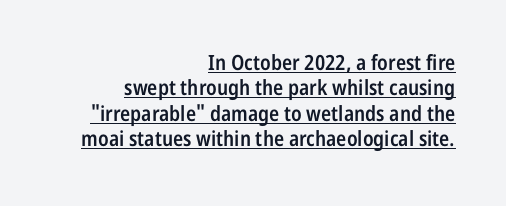
{"italic": "no", "bold": "semi", "underline": "yes", "align": "right", "line_spacing_ratio": 1.21, "letter_spacing": "normal", "letter_spacing_em": 0.0, "glyph_px": 21}
